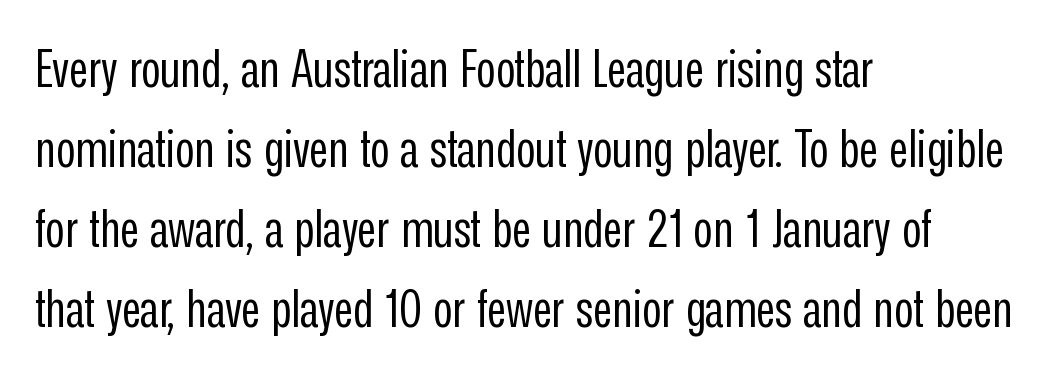
Q: Is the text bold? A: No.
Q: Is the text italic (slanted)? A: No, it is upright.
Q: Is the typeface a serif or a sans-serif typeface? A: Sans-serif.
Q: Is the text underlined? A: No.
Q: How is the paragraph aligned? A: Left-aligned.
Q: Is the spacing between letters normal or unusually wide? A: Normal.
Q: Is the spacing between lines tight, normal or loose? A: Normal.
Q: Width (condensed, normal, or wide)? A: Condensed.
Q: Stroke contrast? A: Low.
Q: x-height? A: Medium.
Q: Monospaced? A: No.
